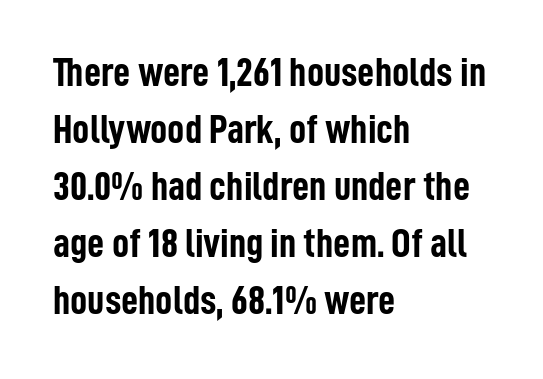
{"serif": "no", "italic": "no", "bold": "yes", "weight": "semibold", "width": "condensed", "stroke_contrast": "low", "x_height": "medium", "monospaced": "no", "underline": "no", "align": "left", "line_spacing": "normal", "line_spacing_ratio": 1.36, "letter_spacing": "normal", "letter_spacing_em": 0.0, "glyph_px": 42}
